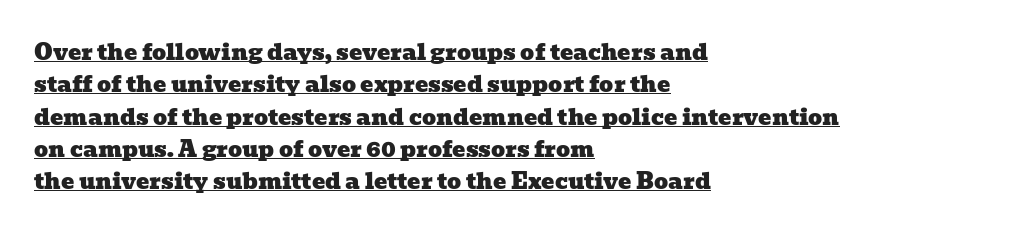
Rows of type keep a routine distance in the vertical direction. How are the letters spaced? Ordinarily, with no added tracking. Reading down the block, your eye returns to a fixed left position each line. Descenders here cross a horizontal rule under the line.
